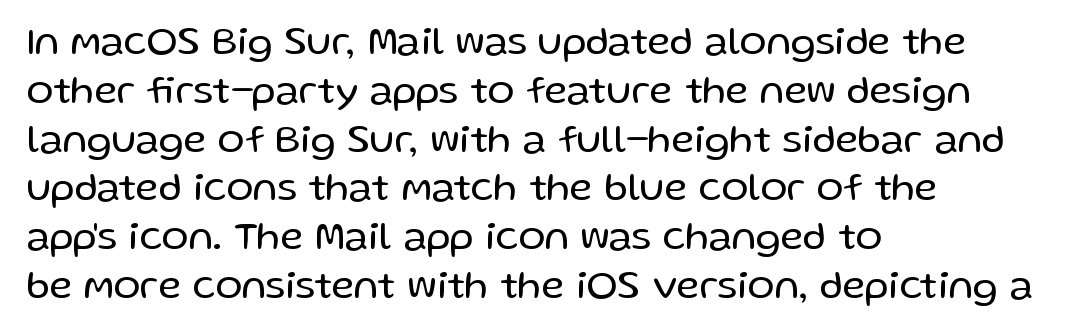
{"serif": "no", "italic": "no", "bold": "no", "weight": "regular", "width": "normal", "stroke_contrast": "low", "x_height": "medium", "monospaced": "no", "underline": "no", "align": "left", "line_spacing_ratio": 1.22, "letter_spacing": "normal", "letter_spacing_em": 0.0, "glyph_px": 40}
